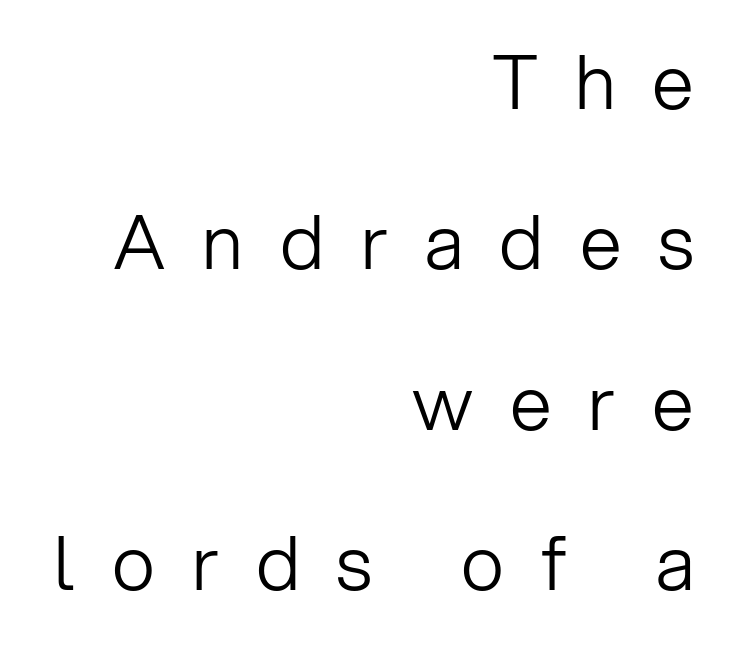
{"serif": "no", "italic": "no", "bold": "no", "weight": "light", "width": "normal", "stroke_contrast": "low", "x_height": "medium", "monospaced": "no", "underline": "no", "align": "right", "line_spacing": "loose", "line_spacing_ratio": 2.14, "letter_spacing": "wide", "letter_spacing_em": 0.49, "glyph_px": 75}
